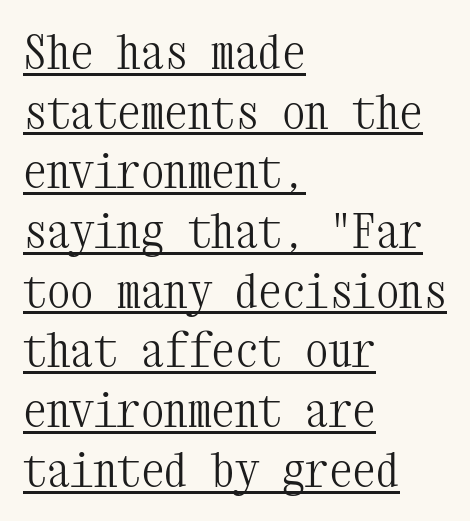
Q: Is the text bold? A: No.
Q: Is the text italic (slanted)? A: No, it is upright.
Q: Is the typeface a serif or a sans-serif typeface? A: Serif.
Q: Is the text underlined? A: Yes.
Q: How is the paragraph aligned? A: Left-aligned.
Q: Is the spacing between letters normal or unusually wide? A: Normal.
Q: Is the spacing between lines tight, normal or loose? A: Normal.
Q: Width (condensed, normal, or wide)? A: Condensed.
Q: Stroke contrast? A: Medium.
Q: x-height? A: Medium.
Q: Monospaced? A: Yes.
